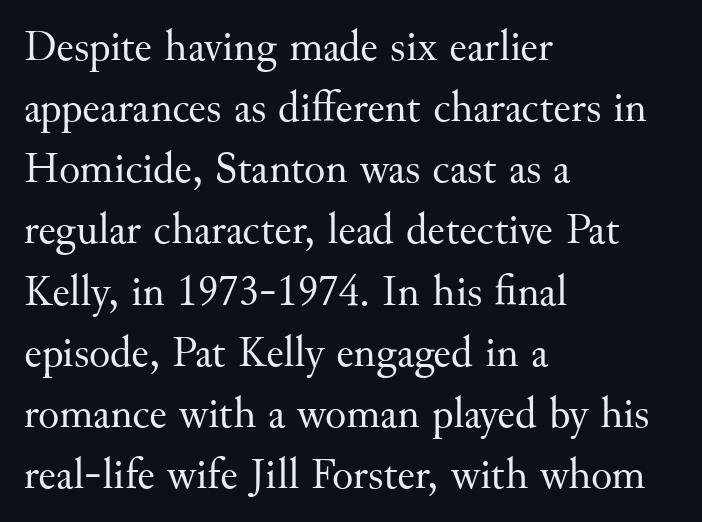
This sample is left-justified, so line endings fall wherever the words run out. Ink coverage per letter is moderate at most. Standard letterfit; no display-style spreading of the glyphs. This sample has the flowing, uneven cadence of proportional lettering.
